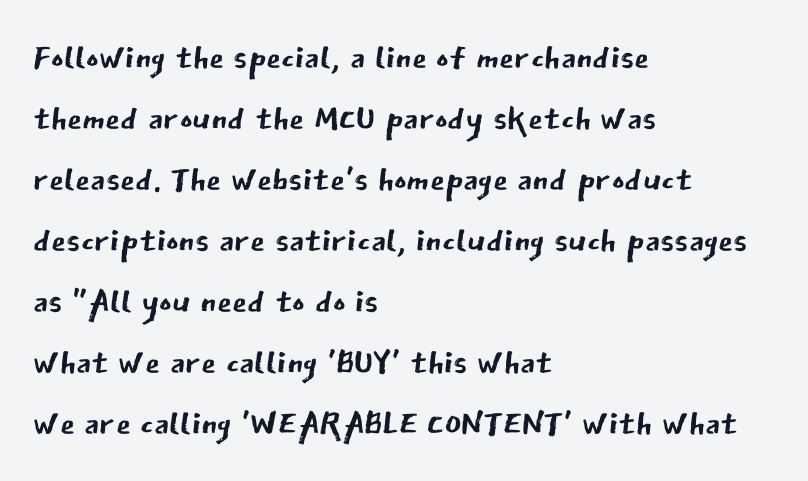
Q: Is the text bold? A: No.
Q: Is the text italic (slanted)? A: No, it is upright.
Q: Is the typeface a serif or a sans-serif typeface? A: Sans-serif.
Q: Is the text underlined? A: No.
Q: How is the paragraph aligned? A: Left-aligned.
Q: Is the spacing between letters normal or unusually wide? A: Normal.
Q: Is the spacing between lines tight, normal or loose? A: Normal.
Q: Width (condensed, normal, or wide)? A: Normal.
Q: Stroke contrast? A: Low.
Q: x-height? A: Medium.
Q: Monospaced? A: No.
